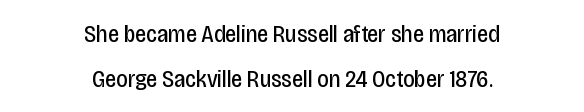
The image shows 25 px text type, upright; set centered, line spacing 1.8x, normal letter spacing, not underlined.
